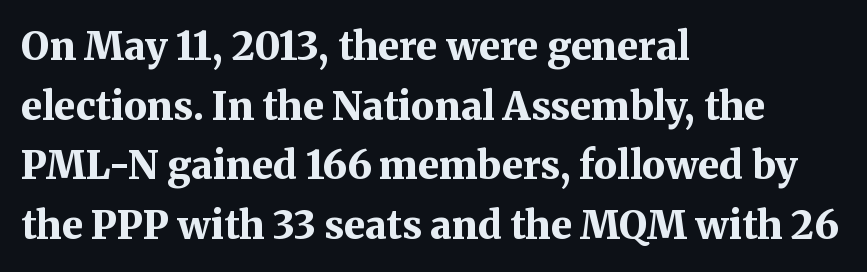
Q: Is the text bold? A: Yes.
Q: Is the text italic (slanted)? A: No, it is upright.
Q: Is the typeface a serif or a sans-serif typeface? A: Serif.
Q: Is the text underlined? A: No.
Q: How is the paragraph aligned? A: Left-aligned.
Q: Is the spacing between letters normal or unusually wide? A: Normal.
Q: Is the spacing between lines tight, normal or loose? A: Normal.
Q: Width (condensed, normal, or wide)? A: Normal.
Q: Stroke contrast? A: Medium.
Q: x-height? A: Medium.
Q: Monospaced? A: No.
